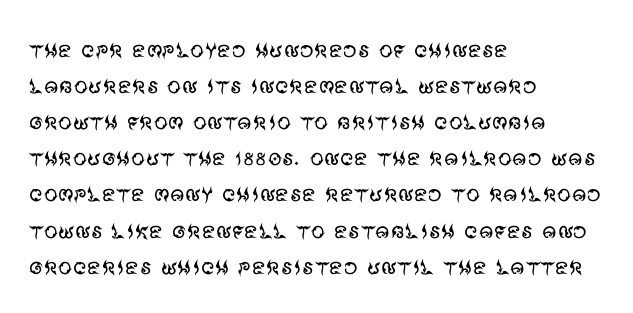
The designer left line spacing at the default. Bold? No — there's no thickening of the strokes. Each word holds together tightly as a unit, with standard inter-letter gaps. A sans-serif font was chosen for this passage.
